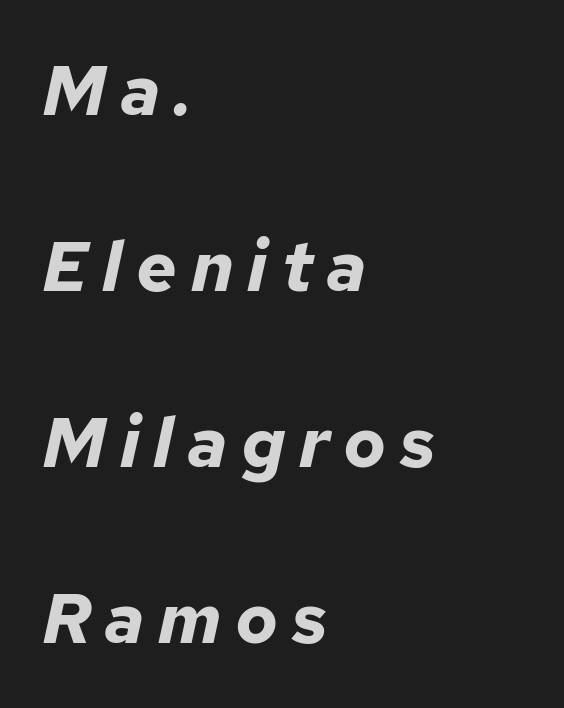
{"italic": "yes", "lean": "right", "slant_degrees": 12, "bold": "yes", "weight": "bold", "width": "normal", "stroke_contrast": "low", "x_height": "medium", "monospaced": "no", "underline": "no", "align": "left", "line_spacing": "loose", "line_spacing_ratio": 2.48, "glyph_px": 71}
